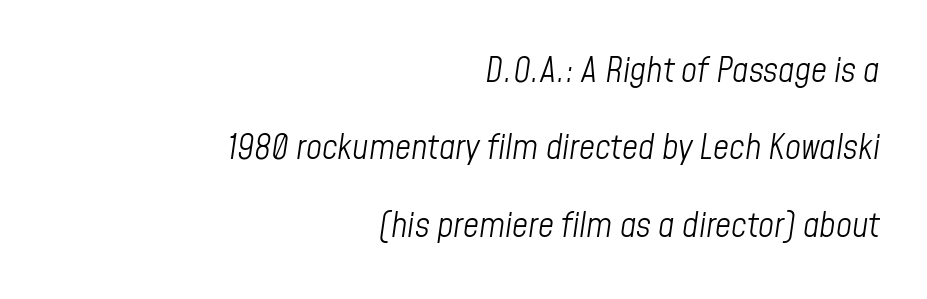
Q: Is the text bold? A: No.
Q: Is the text italic (slanted)? A: Yes, it leans right by about 8 degrees.
Q: Is the text underlined? A: No.
Q: How is the paragraph aligned? A: Right-aligned.
Q: Is the spacing between letters normal or unusually wide? A: Normal.
Q: Is the spacing between lines tight, normal or loose? A: Loose.
Q: Width (condensed, normal, or wide)? A: Condensed.
Q: Stroke contrast? A: Low.
Q: x-height? A: Medium.
Q: Monospaced? A: No.
